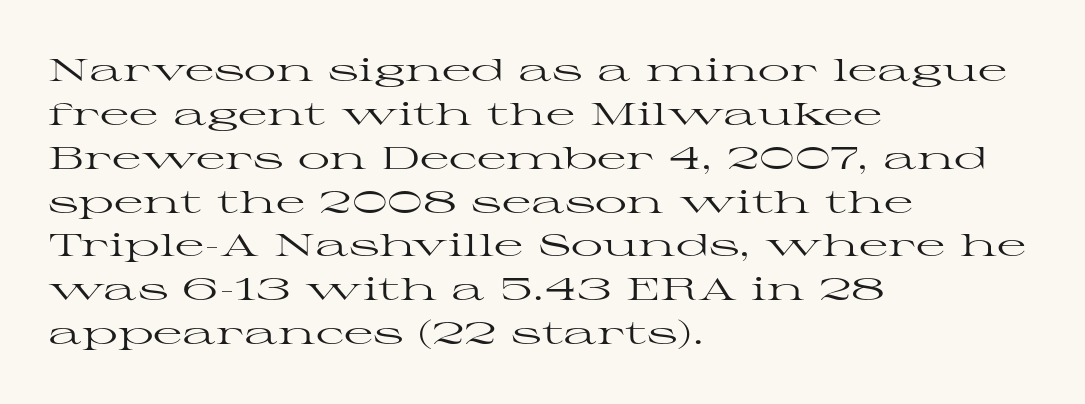
{"serif": "yes", "italic": "no", "bold": "no", "weight": "regular", "width": "wide", "stroke_contrast": "high", "x_height": "medium", "monospaced": "no", "underline": "no", "align": "left", "line_spacing": "normal", "line_spacing_ratio": 1.37, "letter_spacing": "normal", "letter_spacing_em": 0.0, "glyph_px": 32}
